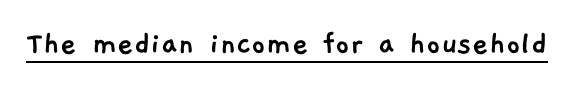
Here the designer chose a conventional face with non-uniform glyph widths. Look at the tracking — it's just the regular setting, nothing added. Each line of the rendering has a horizontal stroke beneath the glyphs. The passage shown is typeset with a sans-serif family.
